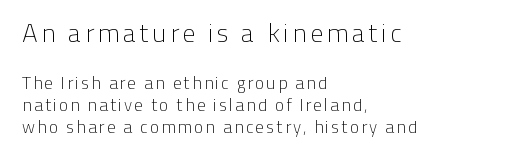
Any mark beneath the type? The region is blank. Every row of glyphs begins at an identical x-position on the left. Students, observe: this is what conventionally led text looks like. This is the regular roman posture of the typeface. Typesetter's note — upper block bumped up in size, lower block left smaller. Heaviness? Minimal to ordinary, like unemphasized prose.
